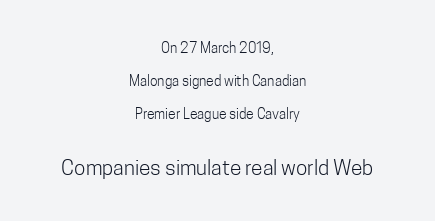
{"italic": "no", "bold": "no", "underline": "no", "align": "center", "line_spacing": "loose", "line_spacing_ratio": 2.35, "letter_spacing": "normal", "letter_spacing_em": 0.0, "larger_block": "second", "size_ratio": 1.5, "glyph_px": 21}
